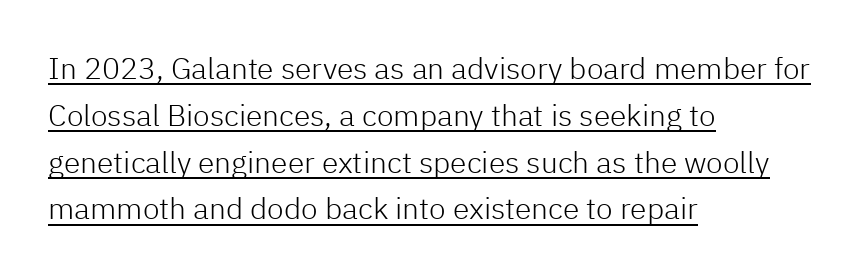
The image shows 30 px light sans-serif type, upright; set left-aligned, normal line spacing (1.56x), normal letter spacing, underlined; low stroke contrast and a medium x-height.
